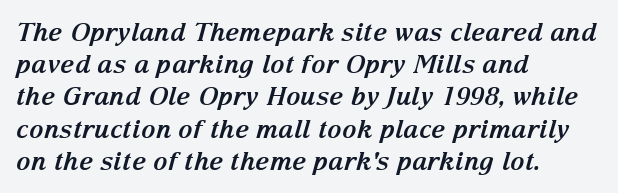
The image shows 25 px bold type, italic (leaning right); set left-aligned, normal line spacing (1.29x), normal letter spacing, not underlined.
